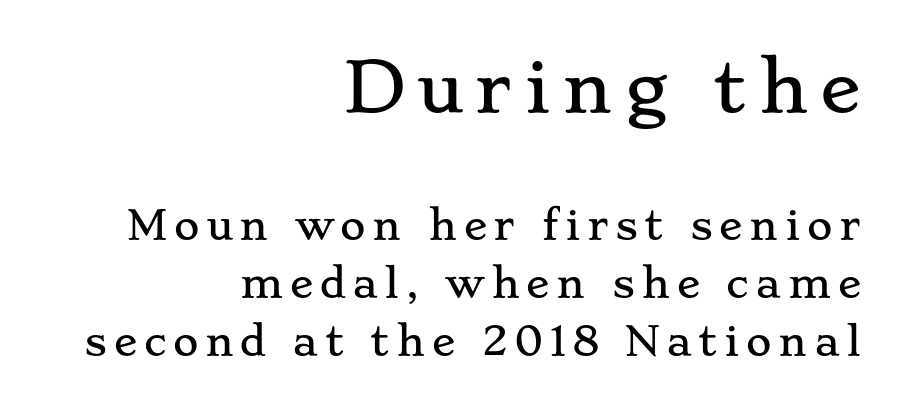
Q: Is the text italic (slanted)? A: No, it is upright.
Q: Is the typeface a serif or a sans-serif typeface? A: Serif.
Q: Is the text underlined? A: No.
Q: How is the paragraph aligned? A: Right-aligned.
Q: Is the spacing between lines tight, normal or loose? A: Normal.
Q: Which block of text is set in a larger size, the first (top) or the second (bottom)? A: The first (top) one.
Q: Width (condensed, normal, or wide)? A: Wide.
Q: Stroke contrast? A: Low.
Q: x-height? A: Small.
Q: Monospaced? A: No.
